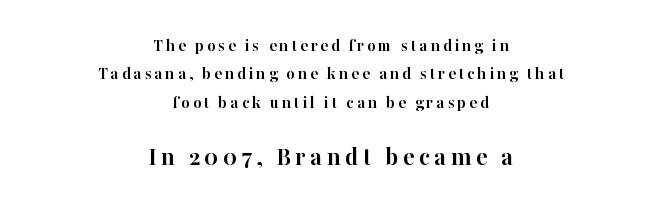
The image shows 27 px bold type, upright; set centered, normal line spacing (1.57x), not underlined; the second (bottom) block is 1.5x larger.
